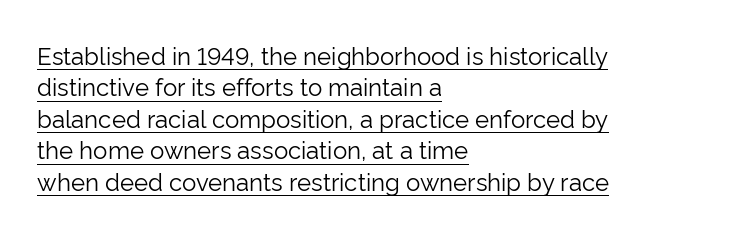
{"italic": "no", "bold": "no", "underline": "yes", "align": "left", "line_spacing": "normal", "line_spacing_ratio": 1.31, "letter_spacing": "normal", "letter_spacing_em": 0.0, "glyph_px": 24}
